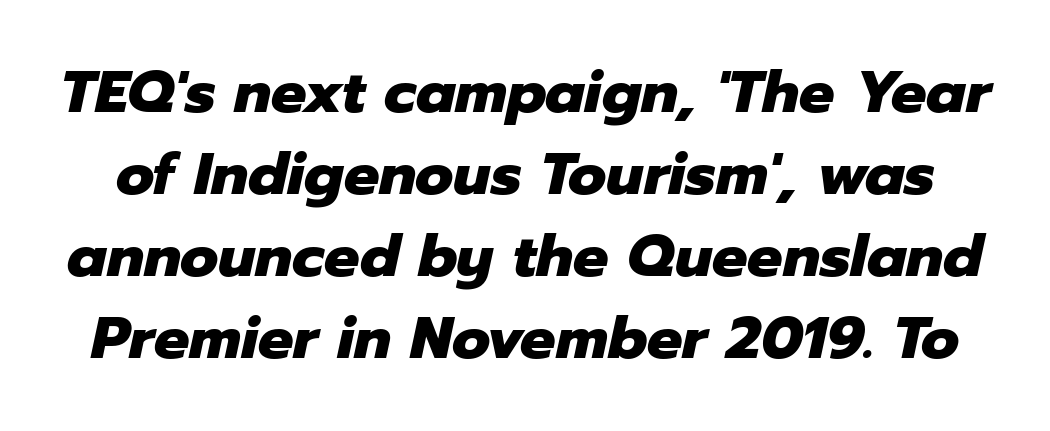
The letters advance in unequal steps, a hallmark of proportional type. Here the glyphs are tracked normally, forming tight word shapes. Caption: bold face, heavy strokes. One glance says typical: line gaps are just what's usual. Would a proofreader flag this as italicized? Yes. Each row of text sits above clean, open space.
